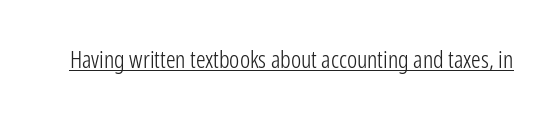
Q: Is the text bold? A: No.
Q: Is the text italic (slanted)? A: No, it is upright.
Q: Is the text underlined? A: Yes.
Q: Is the spacing between letters normal or unusually wide? A: Normal.
